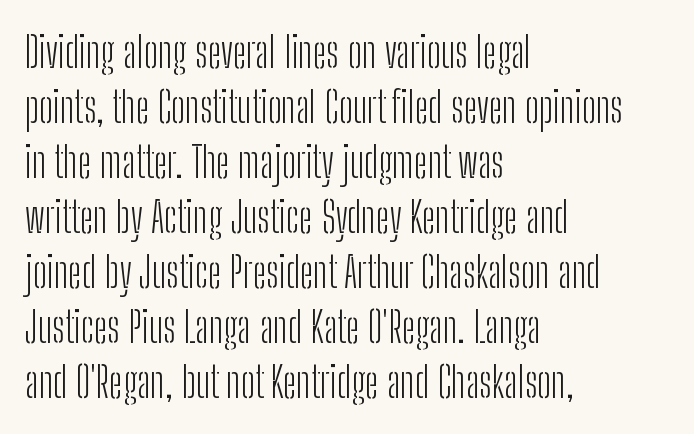
{"serif": "no", "italic": "no", "bold": "no", "weight": "light", "width": "condensed", "stroke_contrast": "low", "x_height": "medium", "monospaced": "no", "underline": "no", "align": "left", "line_spacing": "normal", "line_spacing_ratio": 1.28, "letter_spacing": "normal", "letter_spacing_em": 0.0, "glyph_px": 43}
